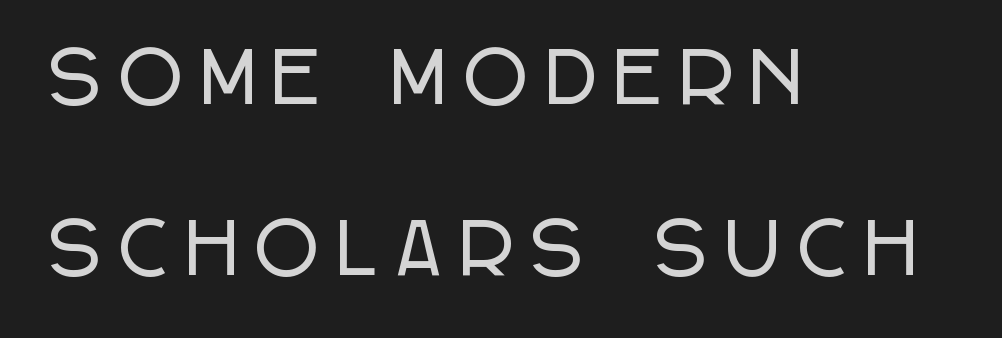
{"serif": "no", "italic": "no", "width": "condensed", "stroke_contrast": "low", "x_height": "large", "monospaced": "no", "underline": "no", "align": "left", "line_spacing": "loose", "line_spacing_ratio": 2.48, "letter_spacing": "wide", "letter_spacing_em": 0.27, "glyph_px": 69}
